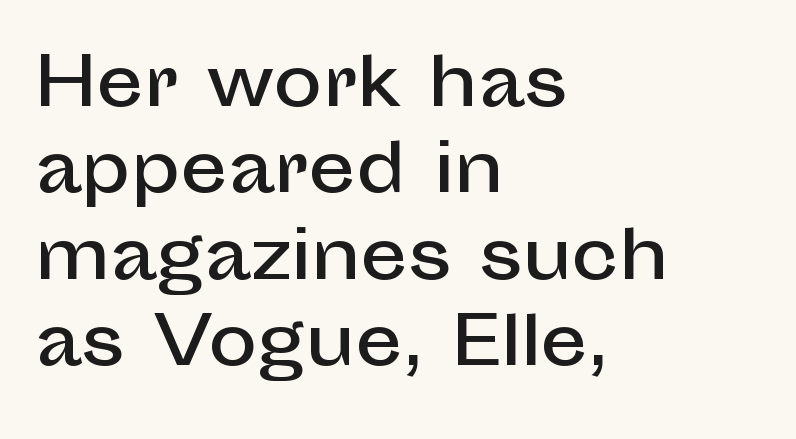
Think of a printed novel: that variable character pitch is what you see here. Short note: letters normally spaced. The paragraph has a hard left edge and a soft right edge. The passage shown is not underscored anywhere. Observe the absence of serifs on each vertical stroke in this sample. Notice how descenders clear the ascenders below comfortably — that's standard leading.
